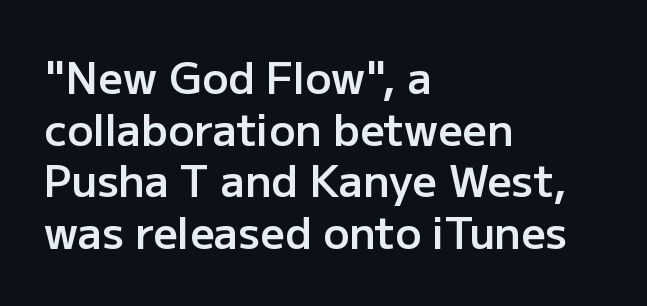
Q: Is the text bold? A: Semi-bold.
Q: Is the text italic (slanted)? A: No, it is upright.
Q: Is the typeface a serif or a sans-serif typeface? A: Sans-serif.
Q: Is the text underlined? A: No.
Q: How is the paragraph aligned? A: Left-aligned.
Q: Is the spacing between letters normal or unusually wide? A: Normal.
Q: Width (condensed, normal, or wide)? A: Normal.
Q: Stroke contrast? A: Low.
Q: x-height? A: Medium.
Q: Monospaced? A: No.
